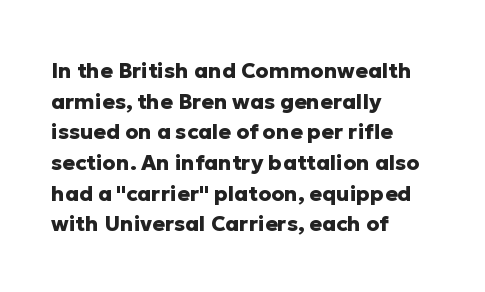
Q: Is the text bold? A: Yes.
Q: Is the text italic (slanted)? A: No, it is upright.
Q: Is the text underlined? A: No.
Q: How is the paragraph aligned? A: Left-aligned.
Q: Is the spacing between letters normal or unusually wide? A: Normal.
Q: Is the spacing between lines tight, normal or loose? A: Normal.
